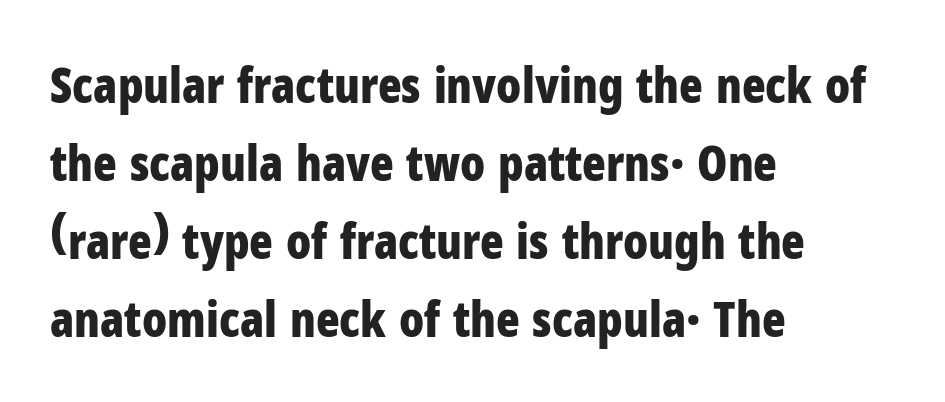
Line beginnings align vertically; line endings do not. Weight check: bold — yes, fully. Spacing between characters is what you'd get straight out of the box. This is roman type, the default non-slanted kind. A sans-serif font was chosen for this passage. The area under the type is left untouched.
